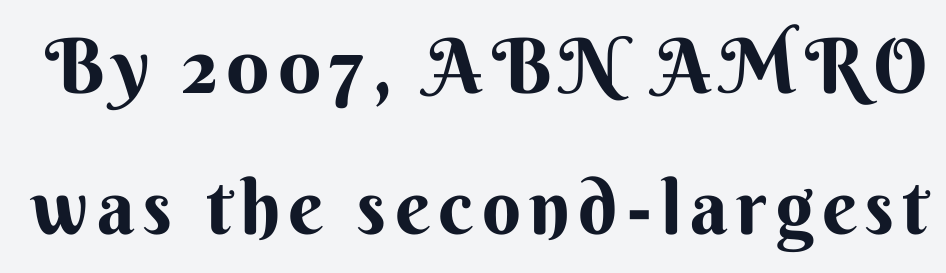
{"serif": "no", "italic": "no", "width": "normal", "stroke_contrast": "medium", "x_height": "small", "monospaced": "no", "underline": "no", "line_spacing_ratio": 1.86, "glyph_px": 76}
